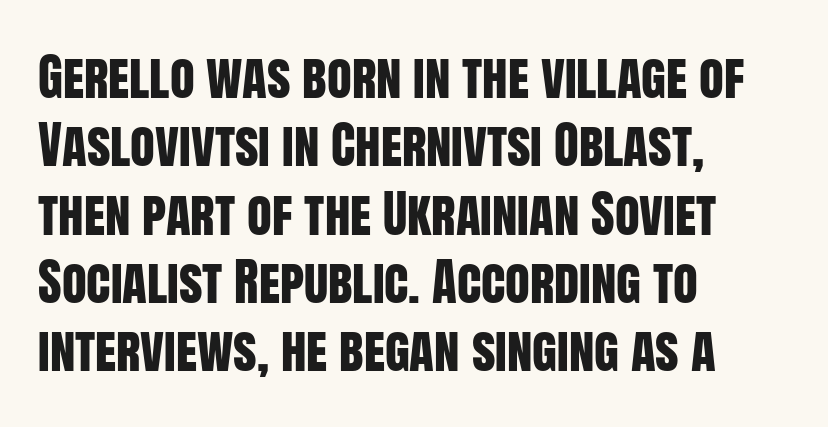
The paragraph has a hard left edge and a soft right edge. What's the leading like? Ordinary, nothing unusual. There is no visible air inserted between adjacent glyphs. Varying glyph widths throughout — classic text-font behaviour.
